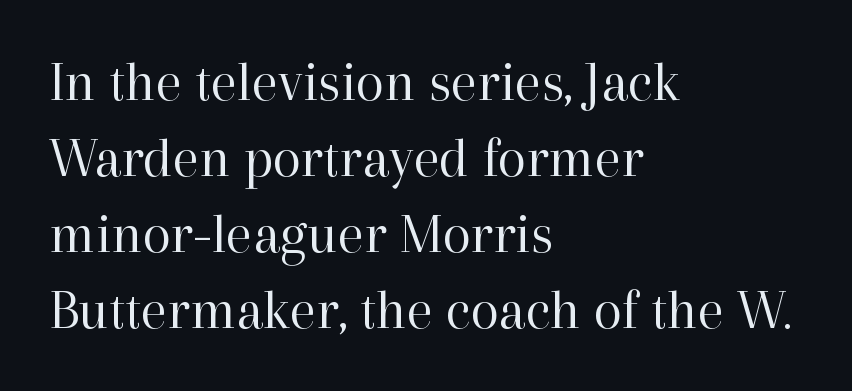
The image shows 58 px regular-weight serif type, upright; set left-aligned, normal line spacing (1.31x), normal letter spacing, not underlined; high stroke contrast and a medium x-height.
